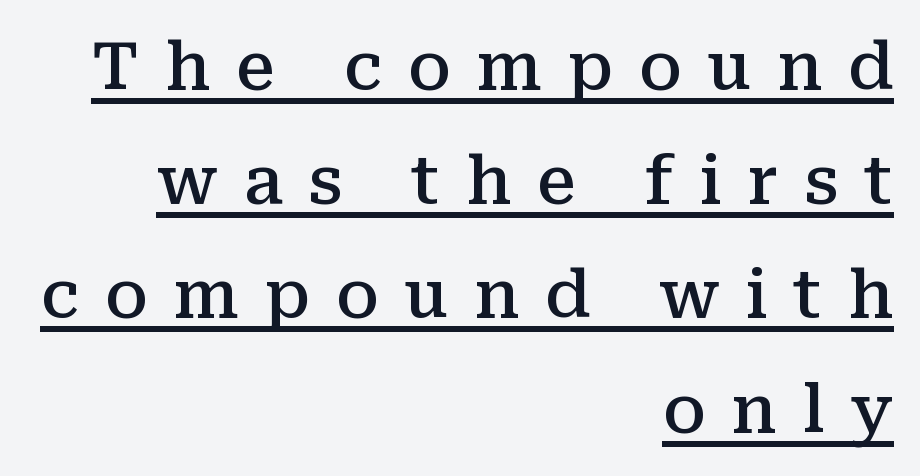
{"serif": "yes", "italic": "no", "bold": "semi", "weight": "semibold", "width": "normal", "stroke_contrast": "medium", "x_height": "medium", "monospaced": "no", "underline": "yes", "align": "right", "line_spacing_ratio": 1.73, "letter_spacing": "wide", "letter_spacing_em": 0.39, "glyph_px": 66}
